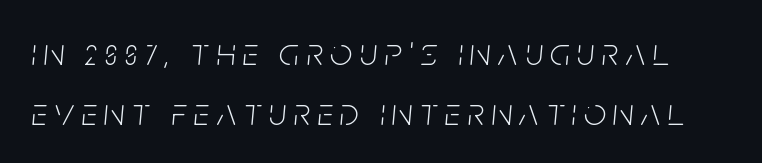
{"italic": "yes", "lean": "right", "slant_degrees": 5, "bold": "no", "weight": "light", "width": "condensed", "stroke_contrast": "low", "x_height": "large", "monospaced": "no", "underline": "no", "line_spacing": "normal", "line_spacing_ratio": 1.54, "glyph_px": 39}
